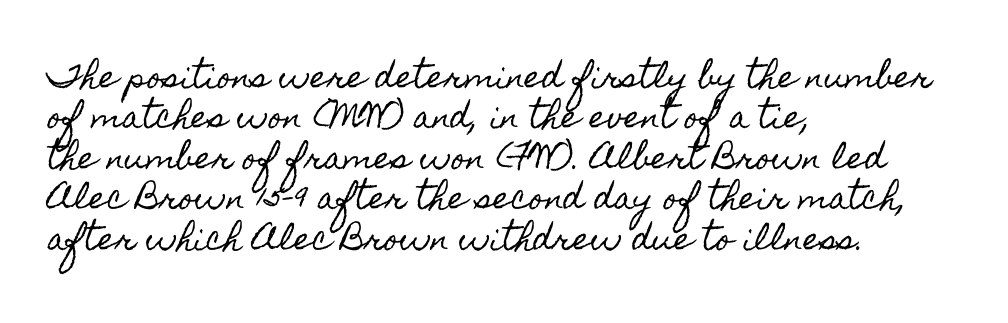
Q: Is the text italic (slanted)? A: Yes.
Q: Is the text underlined? A: No.
Q: How is the paragraph aligned? A: Left-aligned.
Q: Is the spacing between letters normal or unusually wide? A: Normal.
Q: Is the spacing between lines tight, normal or loose? A: Normal.
Q: Width (condensed, normal, or wide)? A: Condensed.
Q: x-height? A: Small.
Q: Monospaced? A: No.
